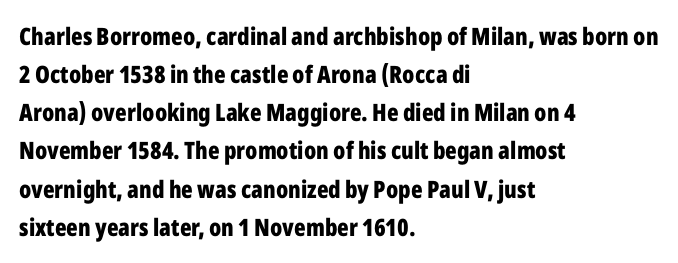
Q: Is the text bold? A: Yes.
Q: Is the text italic (slanted)? A: No, it is upright.
Q: Is the text underlined? A: No.
Q: How is the paragraph aligned? A: Left-aligned.
Q: Is the spacing between letters normal or unusually wide? A: Normal.
Q: Is the spacing between lines tight, normal or loose? A: Normal.
